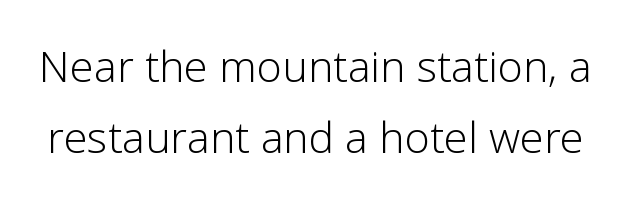
Check under the words: just untouched page. Does the type have serifs? No, each stem ends abruptly. Summary of weight: not heavy and not bold. No italicization has been applied; the sample stays upright.
